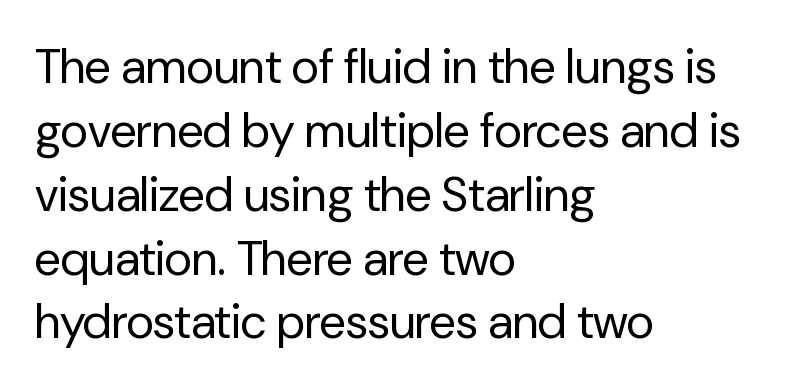
The image shows 48 px regular-weight sans-serif type, upright; set left-aligned, normal line spacing (1.33x), normal letter spacing, not underlined; low stroke contrast and a medium x-height.
